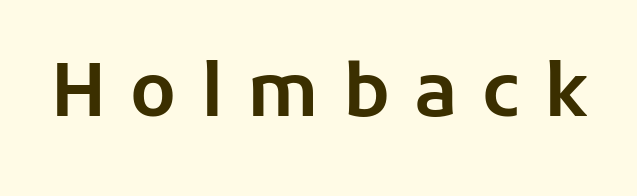
{"serif": "no", "italic": "no", "width": "normal", "stroke_contrast": "low", "x_height": "medium", "monospaced": "no", "underline": "no", "letter_spacing": "wide", "letter_spacing_em": 0.33, "glyph_px": 73}
